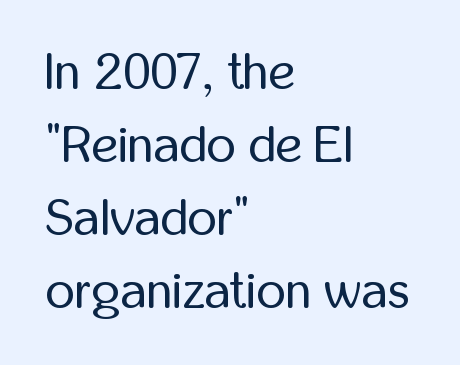
The image shows 51 px regular-weight, condensed sans-serif type, upright; set left-aligned, normal line spacing (1.43x), normal letter spacing, not underlined; low stroke contrast and a medium x-height.
